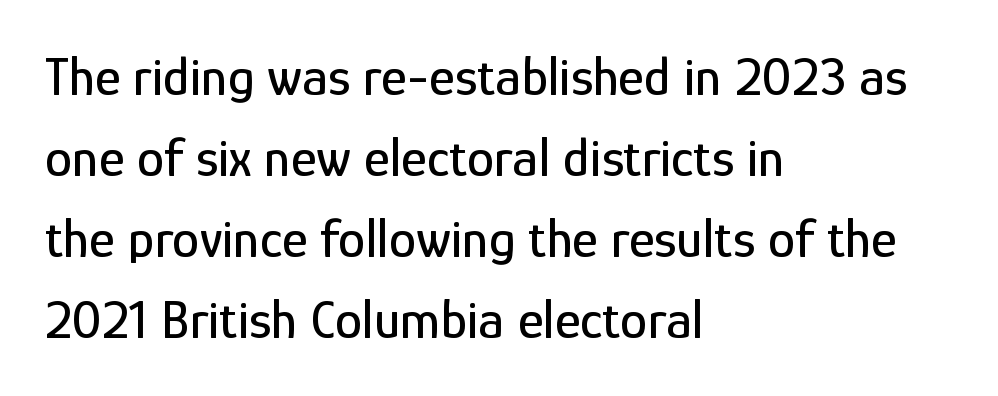
Q: Is the text italic (slanted)? A: No, it is upright.
Q: Is the typeface a serif or a sans-serif typeface? A: Sans-serif.
Q: Is the text underlined? A: No.
Q: How is the paragraph aligned? A: Left-aligned.
Q: Is the spacing between letters normal or unusually wide? A: Normal.
Q: Is the spacing between lines tight, normal or loose? A: Normal.
Q: Width (condensed, normal, or wide)? A: Condensed.
Q: Stroke contrast? A: Low.
Q: x-height? A: Medium.
Q: Monospaced? A: No.
